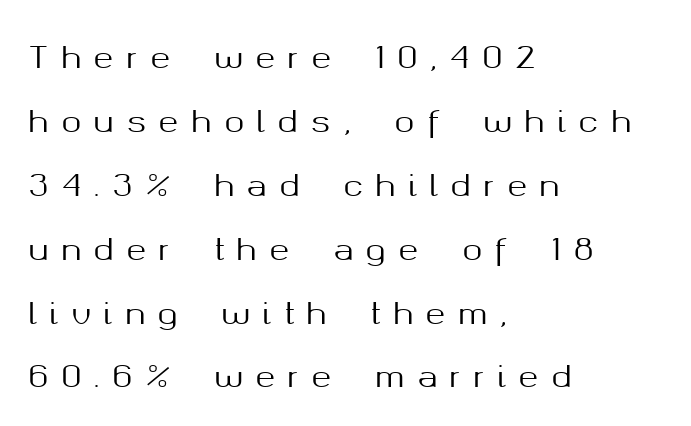
The axis of the letterforms is exactly vertical. Letters rest on an invisible, unmarked baseline. Here the glyphs are tracked loosely, breaking word shapes into spaced letters. Each letter's strokes conclude bluntly, with no projecting serifs.
